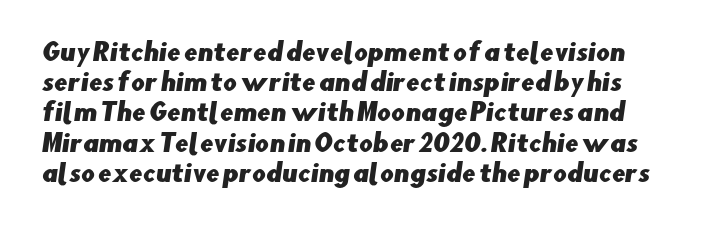
Any mark beneath the type? The region is blank. Nobody touched the tracking dial on this one. The rendering uses a moderate line-height, typical for paragraphs.
